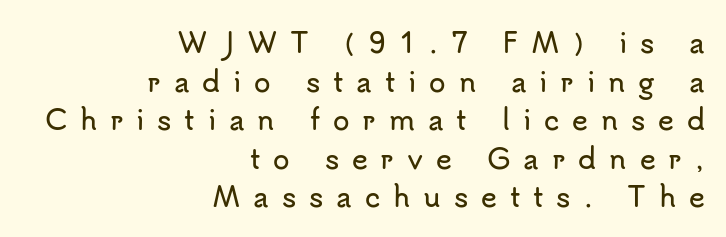
Q: Is the text italic (slanted)? A: No, it is upright.
Q: Is the text underlined? A: No.
Q: How is the paragraph aligned? A: Right-aligned.
Q: Is the spacing between letters normal or unusually wide? A: Unusually wide.
Q: Is the spacing between lines tight, normal or loose? A: Normal.
